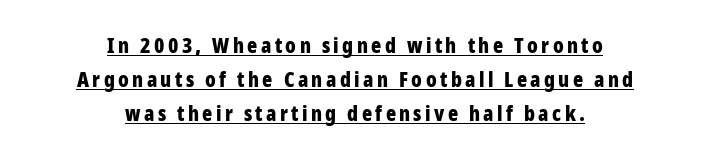
Q: Is the text bold? A: Yes.
Q: Is the text italic (slanted)? A: No, it is upright.
Q: Is the text underlined? A: Yes.
Q: How is the paragraph aligned? A: Centered.
Q: Is the spacing between lines tight, normal or loose? A: Normal.
